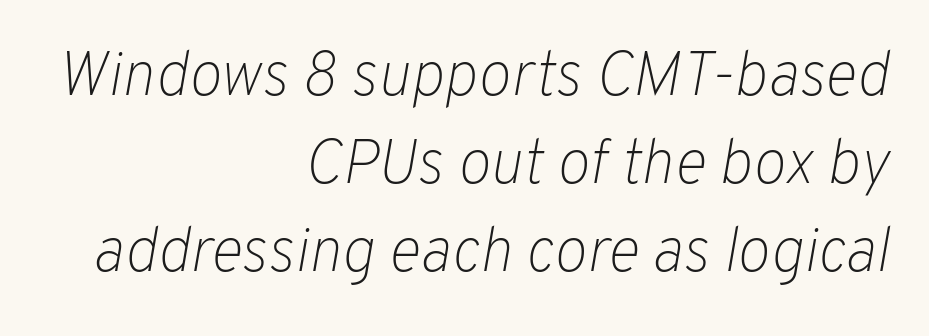
Q: Is the text bold? A: No.
Q: Is the text italic (slanted)? A: Yes, it leans right by about 10 degrees.
Q: Is the text underlined? A: No.
Q: How is the paragraph aligned? A: Right-aligned.
Q: Is the spacing between letters normal or unusually wide? A: Normal.
Q: Is the spacing between lines tight, normal or loose? A: Normal.
Q: Width (condensed, normal, or wide)? A: Normal.
Q: Stroke contrast? A: Low.
Q: x-height? A: Medium.
Q: Monospaced? A: No.
